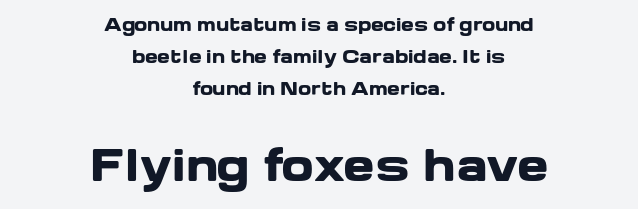
Q: Is the text bold? A: Yes.
Q: Is the text italic (slanted)? A: No, it is upright.
Q: Is the typeface a serif or a sans-serif typeface? A: Sans-serif.
Q: Is the text underlined? A: No.
Q: How is the paragraph aligned? A: Centered.
Q: Is the spacing between letters normal or unusually wide? A: Normal.
Q: Which block of text is set in a larger size, the first (top) or the second (bottom)? A: The second (bottom) one.
Q: Width (condensed, normal, or wide)? A: Wide.
Q: Stroke contrast? A: Low.
Q: x-height? A: Medium.
Q: Monospaced? A: No.
